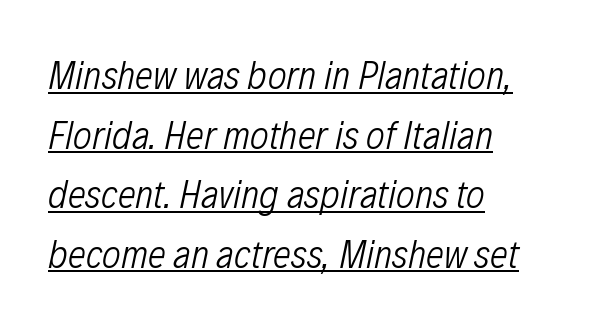
The image shows 40 px light, condensed type, italic (leaning right); set left-aligned, normal line spacing (1.49x), normal letter spacing, underlined; low stroke contrast and a medium x-height.
